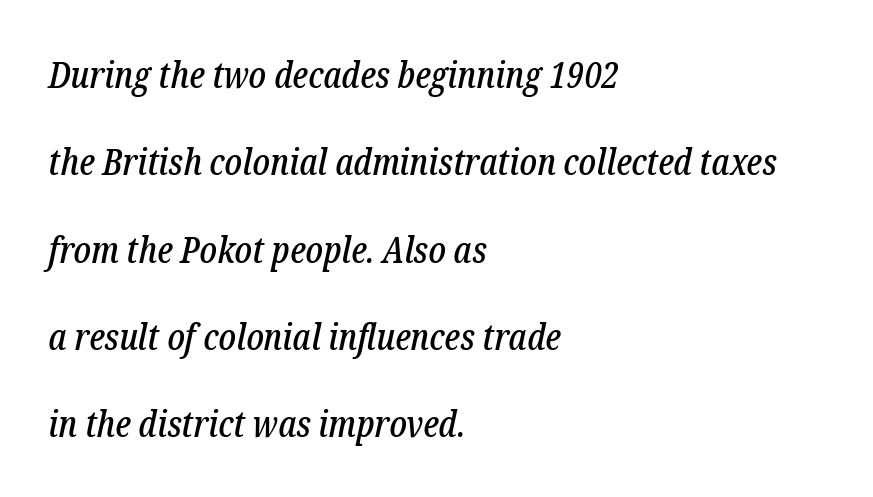
Q: Is the text italic (slanted)? A: Yes, it leans right by about 12 degrees.
Q: Is the typeface a serif or a sans-serif typeface? A: Serif.
Q: Is the text underlined? A: No.
Q: How is the paragraph aligned? A: Left-aligned.
Q: Is the spacing between letters normal or unusually wide? A: Normal.
Q: Is the spacing between lines tight, normal or loose? A: Loose.
Q: Width (condensed, normal, or wide)? A: Condensed.
Q: Stroke contrast? A: Low.
Q: x-height? A: Medium.
Q: Monospaced? A: No.
